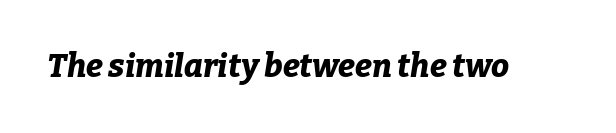
The image shows 32 px bold type, italic (leaning right); set normal letter spacing, not underlined; low stroke contrast and a medium x-height.
